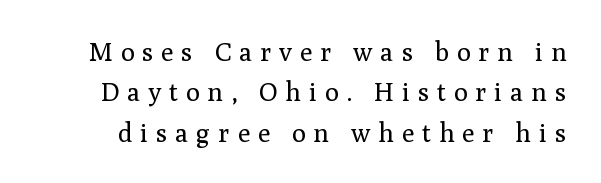
{"italic": "no", "bold": "no", "underline": "no", "line_spacing": "normal", "line_spacing_ratio": 1.55, "letter_spacing": "wide", "letter_spacing_em": 0.3, "glyph_px": 26}
